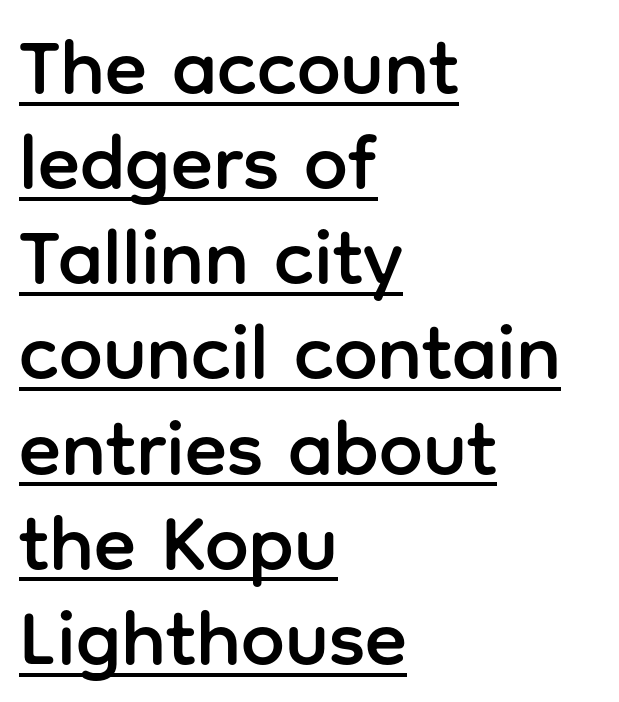
Q: Is the text italic (slanted)? A: No, it is upright.
Q: Is the typeface a serif or a sans-serif typeface? A: Sans-serif.
Q: Is the text underlined? A: Yes.
Q: How is the paragraph aligned? A: Left-aligned.
Q: Is the spacing between letters normal or unusually wide? A: Normal.
Q: Width (condensed, normal, or wide)? A: Normal.
Q: Stroke contrast? A: Low.
Q: x-height? A: Medium.
Q: Monospaced? A: No.
